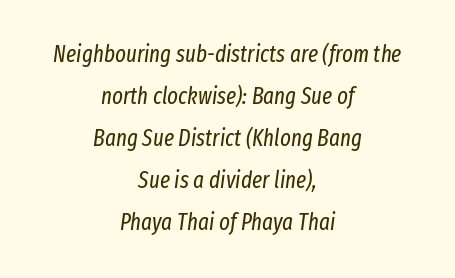
Stems and bowls with no extra thickness — not bold. Which margin do the lines hug? Neither — every line sits in the middle. Unmarked baselines from the first word to the last. Observe the lean: these are italic letterforms. The horizontal fit of the characters is conventional and even.
